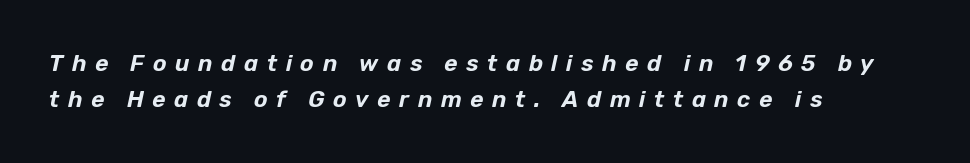
Q: Is the text italic (slanted)? A: Yes, it leans right by about 12 degrees.
Q: Is the text underlined? A: No.
Q: How is the paragraph aligned? A: Left-aligned.
Q: Is the spacing between letters normal or unusually wide? A: Unusually wide.
Q: Is the spacing between lines tight, normal or loose? A: Normal.
